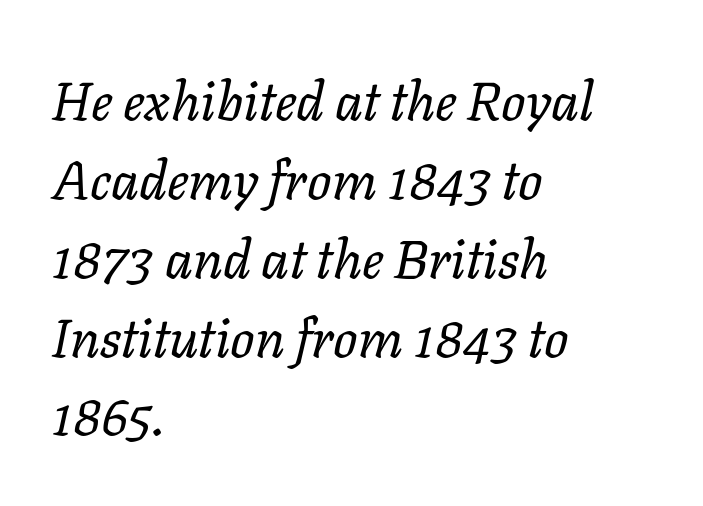
{"italic": "yes", "lean": "right", "slant_degrees": 11, "bold": "no", "weight": "regular", "width": "normal", "stroke_contrast": "low", "x_height": "medium", "monospaced": "no", "underline": "no", "align": "left", "line_spacing": "normal", "line_spacing_ratio": 1.46, "letter_spacing": "normal", "letter_spacing_em": 0.0, "glyph_px": 54}
